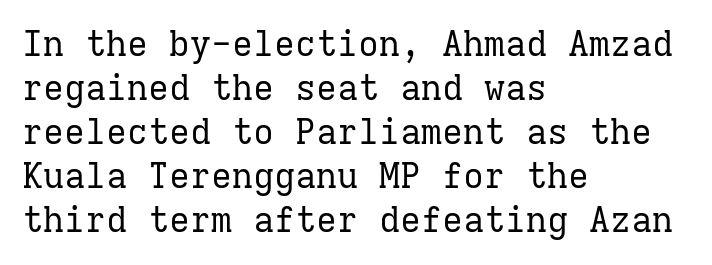
{"serif": "yes", "italic": "no", "bold": "no", "weight": "regular", "width": "normal", "stroke_contrast": "low", "x_height": "medium", "monospaced": "yes", "underline": "no", "align": "left", "line_spacing": "normal", "line_spacing_ratio": 1.26, "letter_spacing": "normal", "letter_spacing_em": 0.0, "glyph_px": 35}
